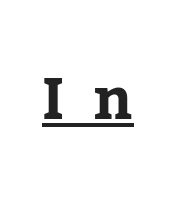
Q: Is the text bold? A: Yes.
Q: Is the text italic (slanted)? A: No, it is upright.
Q: Is the typeface a serif or a sans-serif typeface? A: Serif.
Q: Is the text underlined? A: Yes.
Q: Is the spacing between letters normal or unusually wide? A: Unusually wide.
Q: Width (condensed, normal, or wide)? A: Normal.
Q: Stroke contrast? A: Low.
Q: x-height? A: Medium.
Q: Monospaced? A: No.
